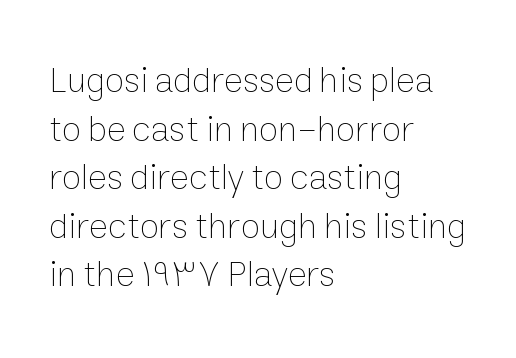
No heavy texture on the line: the type isn't bold. Line spacing here is normal. Standard letterfit; no display-style spreading of the glyphs. Is this a fixed-width face? No — the glyphs have proportional, varying widths. Quick note: underline off.
